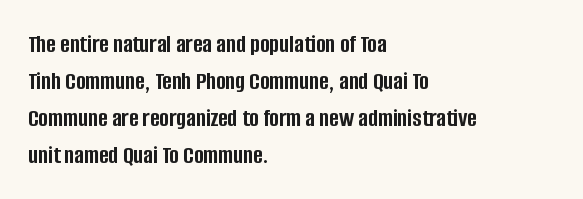
Q: Is the text bold? A: Yes.
Q: Is the text italic (slanted)? A: No, it is upright.
Q: Is the text underlined? A: No.
Q: How is the paragraph aligned? A: Left-aligned.
Q: Is the spacing between letters normal or unusually wide? A: Normal.
Q: Is the spacing between lines tight, normal or loose? A: Normal.
